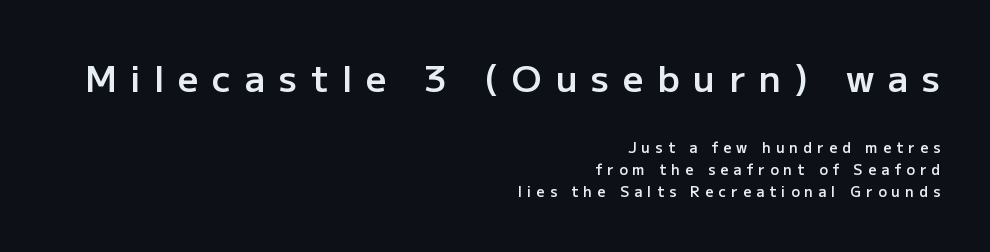
Bigger letters appear in the top chunk; the bottom chunk is reduced. Compared with an ordinary text face, these strokes are moderately heavier — a semibold. Just letters on the line, the space beneath them empty. Notice how the stems are strictly vertical — no italics here.
